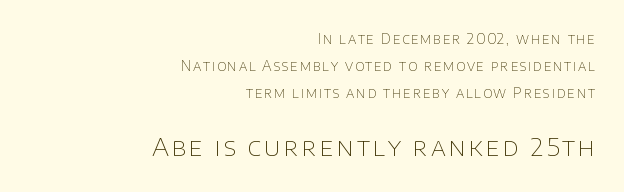
Summary of weight: not heavy and not bold. The following chunk of copy outweighs the initial chunk in type size. Beneath every word, the page is bare. This is roman type, the default non-slanted kind. The typesetter chose a ragged-left arrangement here. The passage shown stacks its lines with a broad gap.
